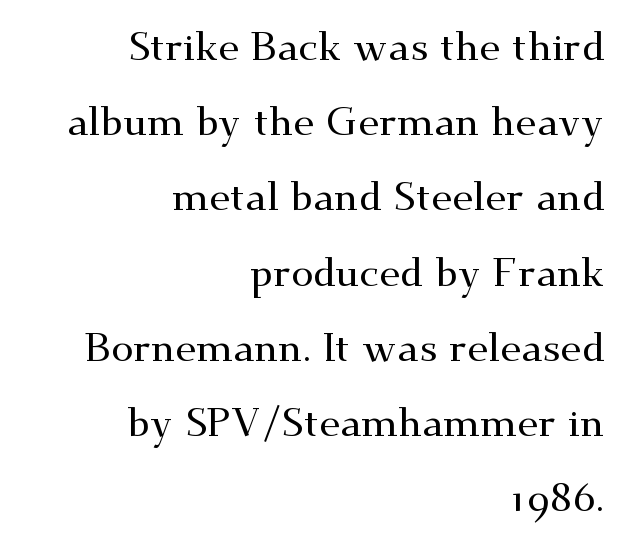
{"serif": "yes", "italic": "no", "width": "wide", "stroke_contrast": "medium", "x_height": "small", "monospaced": "no", "underline": "no", "align": "right", "line_spacing_ratio": 1.88, "letter_spacing": "normal", "letter_spacing_em": 0.0, "glyph_px": 40}
